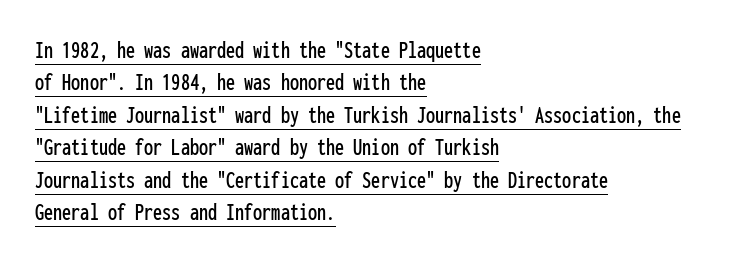
Has an underline been added? It has. Tracking value appears to be zero — textbook default spacing. Quick note: interline space is typical. The lines in this sample share a left origin and differ only in where they stop.
